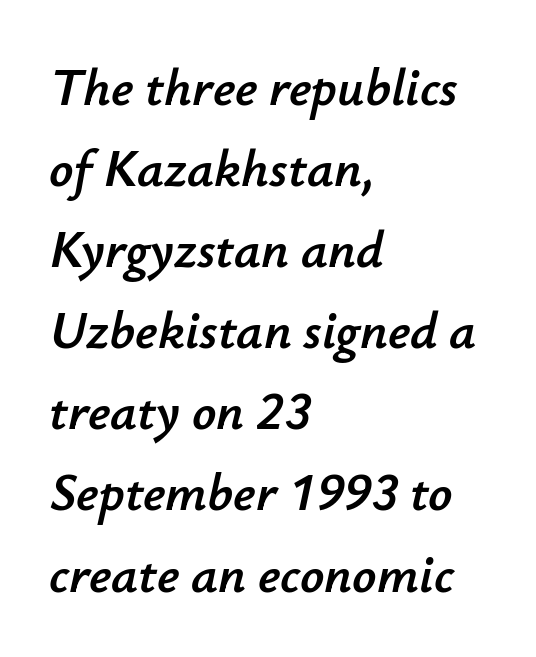
The axis of the letterforms is tilted away from vertical. A typesetter would call this leading conventional body-copy spacing. Caption: multi-line text, flush left, ragged right. Caption: standard tracking, unaltered. Note the varied advance widths — an 'i' is clearly narrower than an 'm'.
